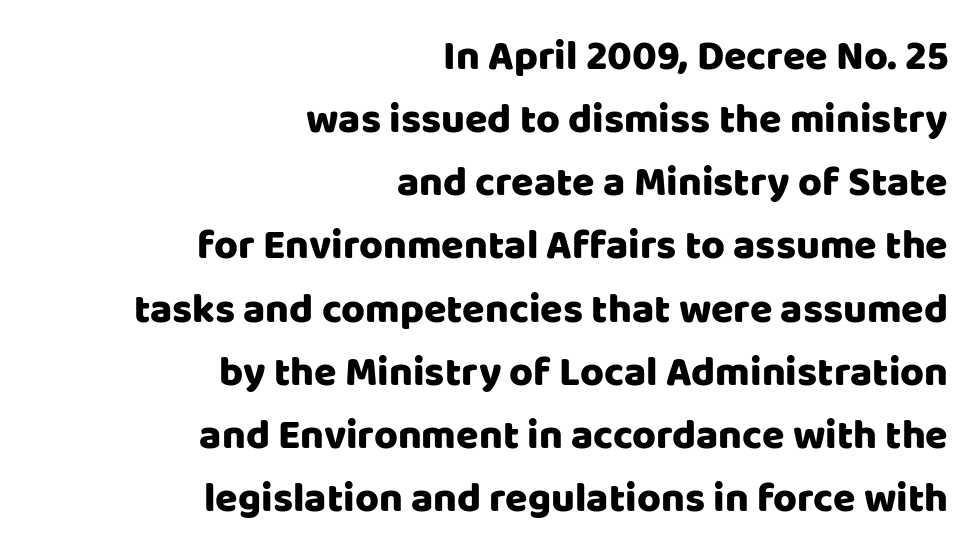
Notice how the stems are strictly vertical — no italics here. Rule under the text: the space is simply empty. The face used here is proportionally spaced, like ordinary book or web type. Reading down the column, the eye jumps a familiar distance to each next line. The compositor pushed each line to the right boundary.
